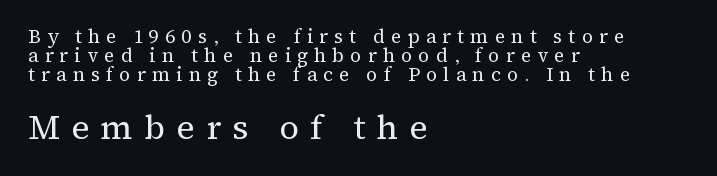
Look at the tracking — it's clearly loosened, letters drifting apart. Each letter keeps its own natural width here, so spacing adapts to shape. Short and long lines alike share a common starting point at left. Weight: regular or lighter. The line-height multiplier appears low, near solid setting.
